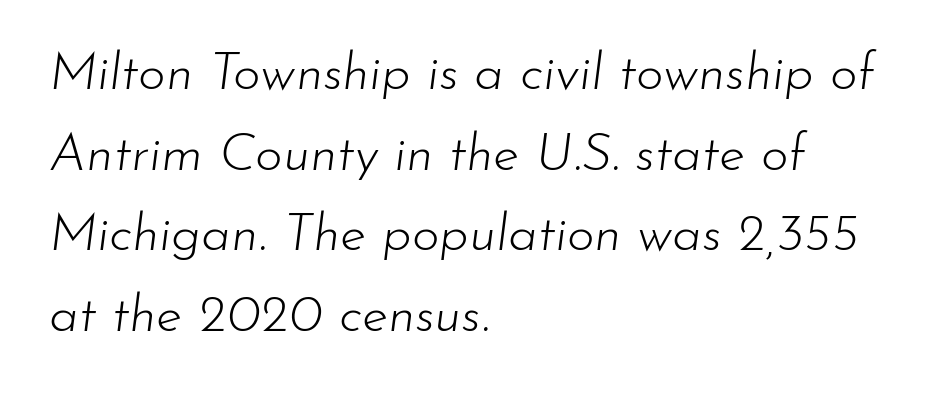
Q: Is the text bold? A: No.
Q: Is the text italic (slanted)? A: Yes, it leans right by about 7 degrees.
Q: Is the text underlined? A: No.
Q: How is the paragraph aligned? A: Left-aligned.
Q: Is the spacing between letters normal or unusually wide? A: Normal.
Q: Is the spacing between lines tight, normal or loose? A: Normal.
Q: Width (condensed, normal, or wide)? A: Normal.
Q: Stroke contrast? A: Low.
Q: x-height? A: Small.
Q: Monospaced? A: No.
